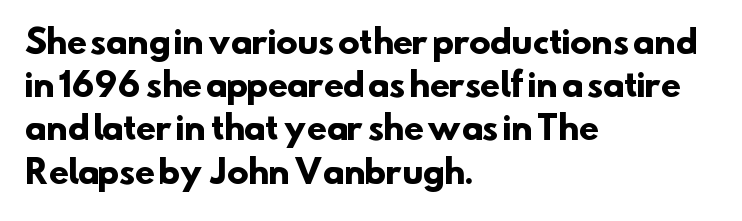
The image shows 32 px heavy sans-serif type; set left-aligned, normal line spacing (1.35x), normal letter spacing, not underlined; low stroke contrast and a small x-height.
